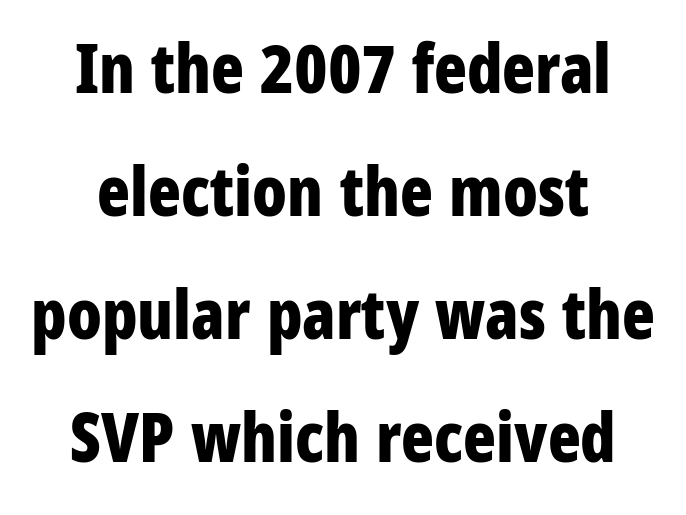
{"serif": "no", "italic": "no", "bold": "yes", "weight": "bold", "width": "condensed", "stroke_contrast": "low", "x_height": "large", "monospaced": "no", "underline": "no", "align": "center", "line_spacing_ratio": 1.81, "letter_spacing": "normal", "letter_spacing_em": 0.0, "glyph_px": 68}
